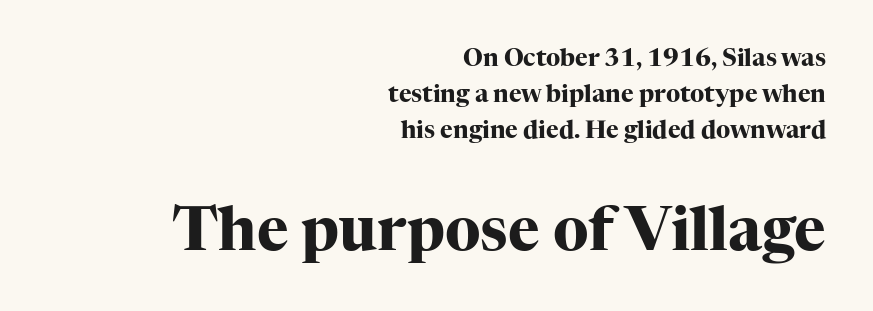
{"serif": "yes", "italic": "no", "bold": "yes", "weight": "heavy", "width": "normal", "stroke_contrast": "high", "x_height": "medium", "monospaced": "no", "underline": "no", "align": "right", "line_spacing": "normal", "line_spacing_ratio": 1.5, "letter_spacing": "normal", "letter_spacing_em": 0.0, "larger_block": "second", "size_ratio": 2.5, "glyph_px": 60}
